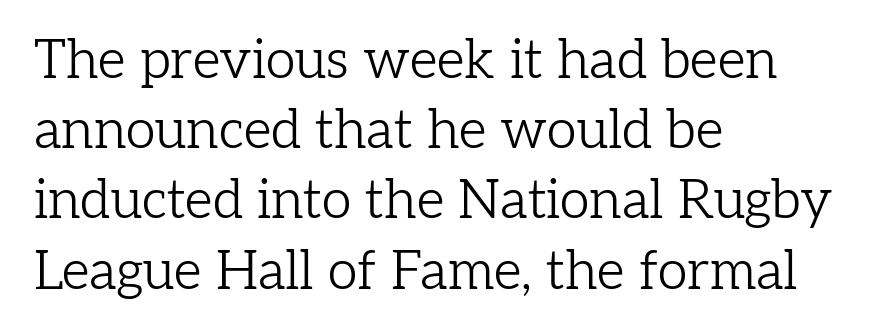
{"serif": "yes", "italic": "no", "bold": "no", "weight": "light", "width": "normal", "stroke_contrast": "low", "x_height": "medium", "monospaced": "no", "underline": "no", "align": "left", "line_spacing": "normal", "line_spacing_ratio": 1.3, "letter_spacing": "normal", "letter_spacing_em": 0.0, "glyph_px": 54}
